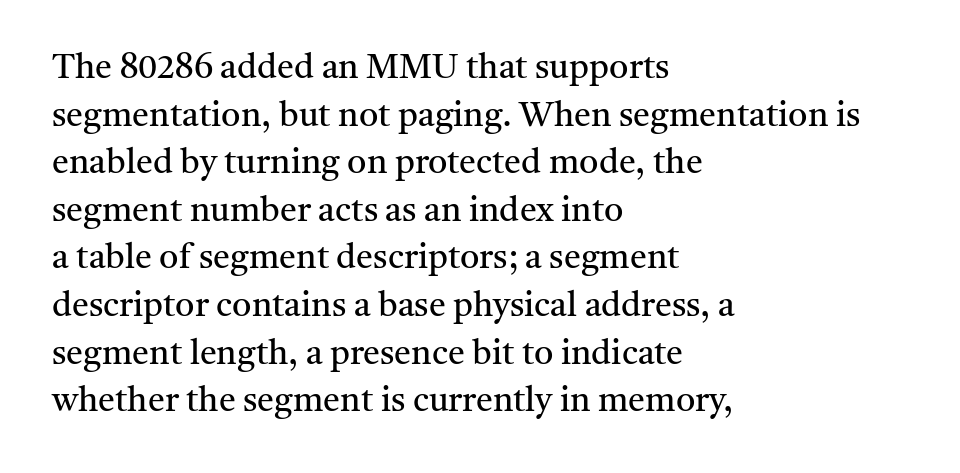
Q: Is the text bold? A: No.
Q: Is the text italic (slanted)? A: No, it is upright.
Q: Is the typeface a serif or a sans-serif typeface? A: Serif.
Q: Is the text underlined? A: No.
Q: How is the paragraph aligned? A: Left-aligned.
Q: Is the spacing between letters normal or unusually wide? A: Normal.
Q: Is the spacing between lines tight, normal or loose? A: Normal.
Q: Width (condensed, normal, or wide)? A: Normal.
Q: Stroke contrast? A: Medium.
Q: x-height? A: Medium.
Q: Monospaced? A: No.
